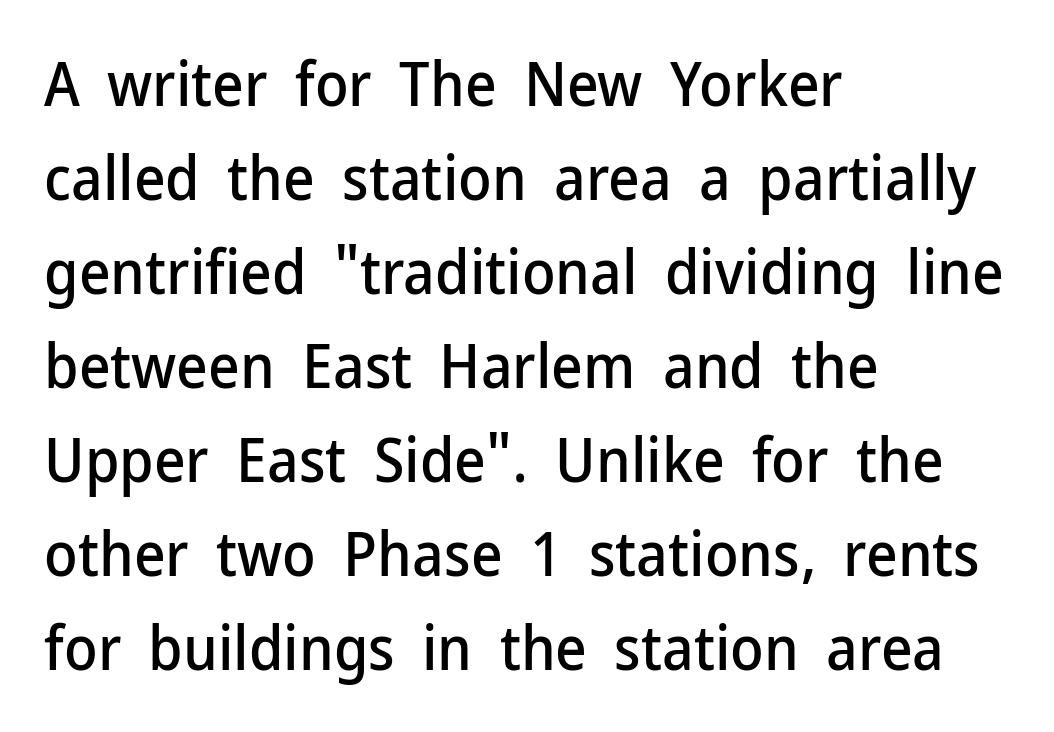
Q: Is the text italic (slanted)? A: No, it is upright.
Q: Is the typeface a serif or a sans-serif typeface? A: Sans-serif.
Q: Is the text underlined? A: No.
Q: How is the paragraph aligned? A: Left-aligned.
Q: Is the spacing between letters normal or unusually wide? A: Normal.
Q: Is the spacing between lines tight, normal or loose? A: Normal.
Q: Width (condensed, normal, or wide)? A: Normal.
Q: Stroke contrast? A: Low.
Q: x-height? A: Medium.
Q: Monospaced? A: No.
